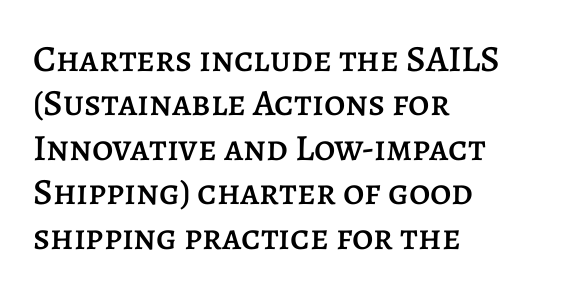
The image shows 37 px text type, upright; set left-aligned, line spacing 1.2x, normal letter spacing, not underlined; low stroke contrast and a large x-height.
